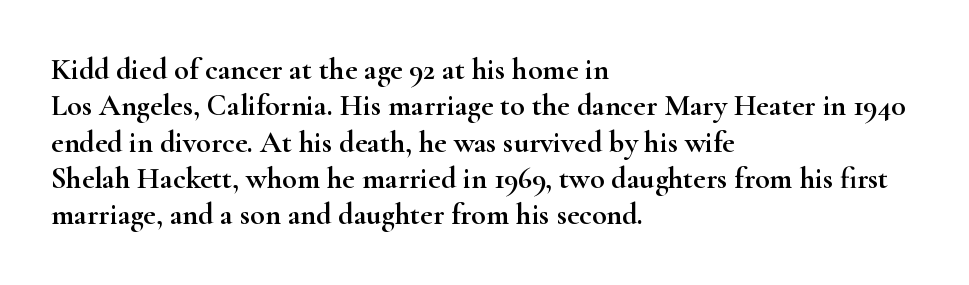
{"serif": "yes", "italic": "no", "width": "wide", "stroke_contrast": "high", "x_height": "small", "monospaced": "no", "underline": "no", "align": "left", "line_spacing_ratio": 1.21, "letter_spacing": "normal", "letter_spacing_em": 0.0, "glyph_px": 30}
